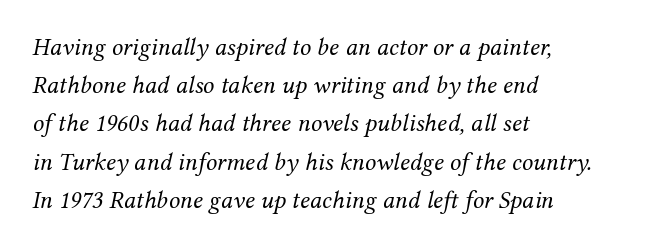
The image shows 25 px text type, italic (leaning right); set left-aligned, normal line spacing (1.53x), normal letter spacing, not underlined.
